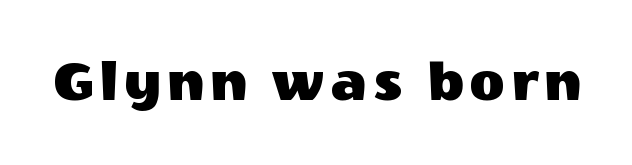
The glyphs are unaccompanied by any horizontal stroke below them. Examine the stroke ends and you'll find no serifs. This sample has the flowing, uneven cadence of proportional lettering. Quick note: not italic, upright.
